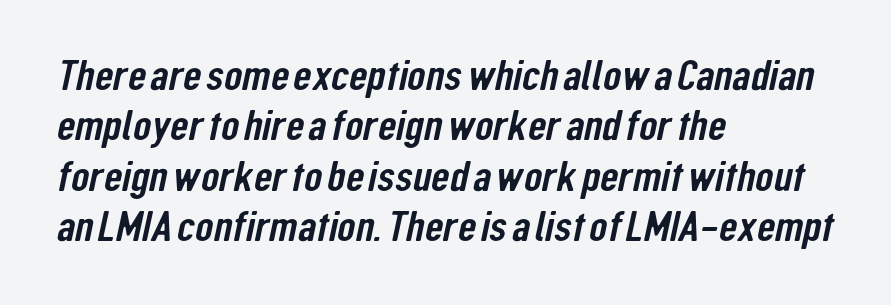
Q: Is the typeface a serif or a sans-serif typeface? A: Sans-serif.
Q: Is the text underlined? A: No.
Q: How is the paragraph aligned? A: Left-aligned.
Q: Is the spacing between letters normal or unusually wide? A: Normal.
Q: Width (condensed, normal, or wide)? A: Condensed.
Q: Stroke contrast? A: Low.
Q: x-height? A: Medium.
Q: Monospaced? A: No.
